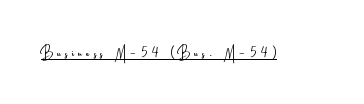
The image shows 21 px text type; set unusually wide letter spacing (+0.21 em), underlined.
